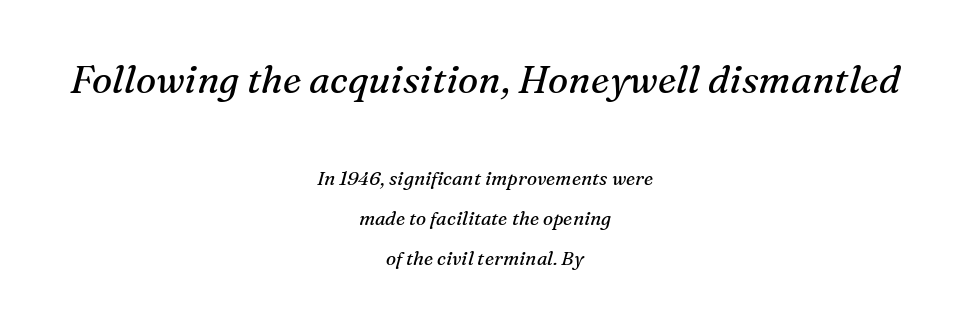
Q: Is the text bold? A: No.
Q: Is the text italic (slanted)? A: Yes, it leans right by about 16 degrees.
Q: Is the typeface a serif or a sans-serif typeface? A: Serif.
Q: Is the text underlined? A: No.
Q: How is the paragraph aligned? A: Centered.
Q: Is the spacing between letters normal or unusually wide? A: Normal.
Q: Is the spacing between lines tight, normal or loose? A: Loose.
Q: Which block of text is set in a larger size, the first (top) or the second (bottom)? A: The first (top) one.
Q: Width (condensed, normal, or wide)? A: Normal.
Q: Stroke contrast? A: Medium.
Q: x-height? A: Medium.
Q: Monospaced? A: No.
